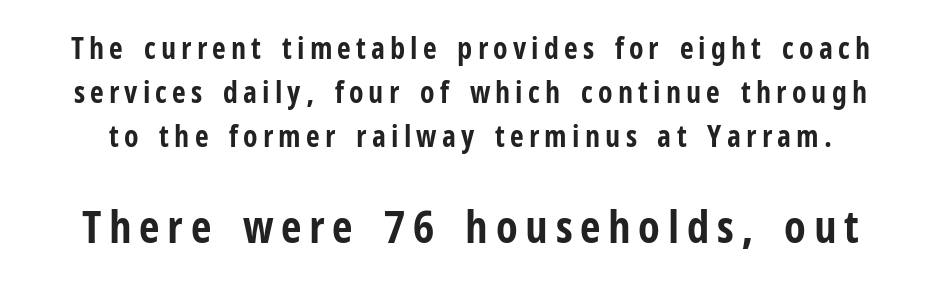
The image shows 45 px bold, condensed sans-serif type, upright; set normal line spacing (1.47x), not underlined; the second (bottom) block is 1.5x larger; low stroke contrast and a medium x-height.
